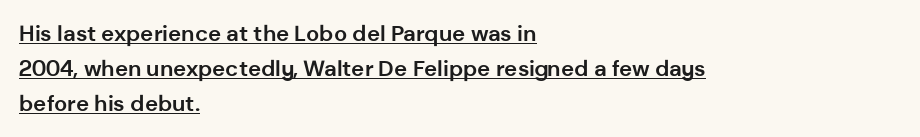
Q: Is the text bold? A: Yes.
Q: Is the text italic (slanted)? A: No, it is upright.
Q: Is the text underlined? A: Yes.
Q: How is the paragraph aligned? A: Left-aligned.
Q: Is the spacing between letters normal or unusually wide? A: Normal.
Q: Is the spacing between lines tight, normal or loose? A: Normal.
